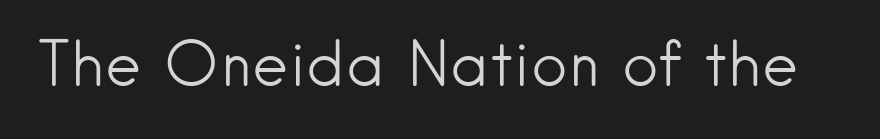
{"serif": "no", "italic": "no", "bold": "no", "weight": "light", "width": "normal", "stroke_contrast": "low", "x_height": "small", "monospaced": "no", "underline": "no", "letter_spacing": "normal", "letter_spacing_em": 0.0, "glyph_px": 62}
